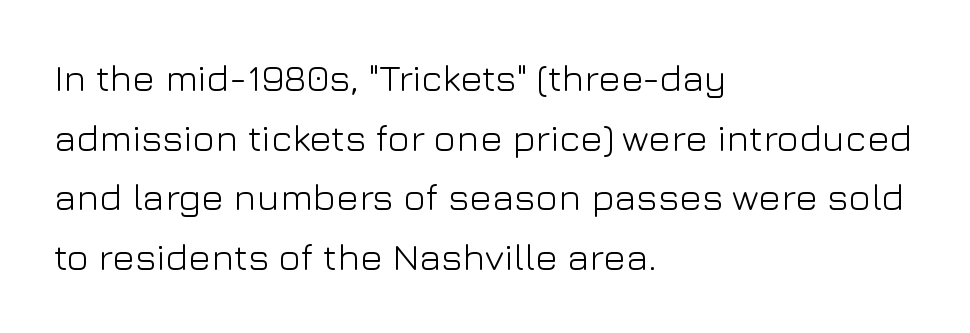
The image shows 38 px light sans-serif type, upright; set left-aligned, normal line spacing (1.57x), normal letter spacing, not underlined; low stroke contrast and a medium x-height.
